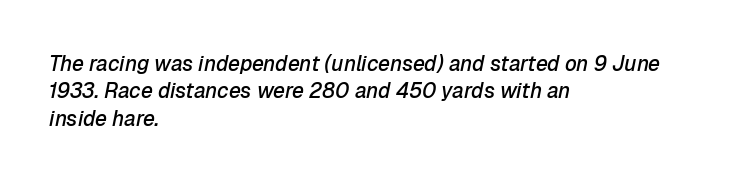
The image shows 21 px text type, italic (leaning right); set left-aligned, normal line spacing (1.3x), normal letter spacing, not underlined.
